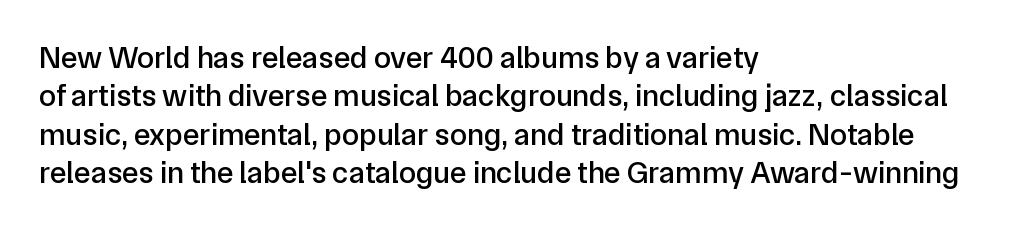
{"serif": "no", "italic": "no", "width": "normal", "stroke_contrast": "low", "x_height": "medium", "monospaced": "no", "underline": "no", "align": "left", "line_spacing_ratio": 1.24, "letter_spacing": "normal", "letter_spacing_em": 0.0, "glyph_px": 31}
